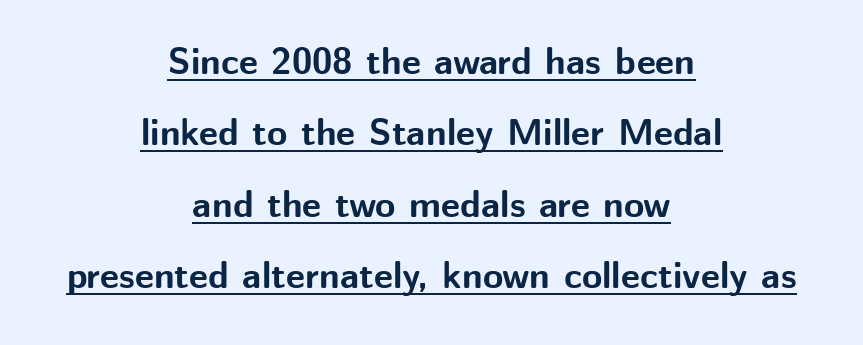
The image shows 37 px bold sans-serif type, upright; set centered, loose line spacing (1.93x), normal letter spacing, underlined; medium stroke contrast and a medium x-height.
